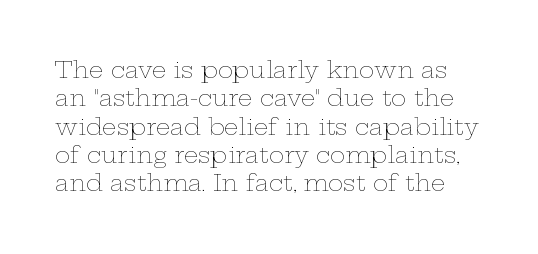
{"italic": "no", "bold": "no", "underline": "no", "line_spacing_ratio": 1.23, "letter_spacing": "normal", "letter_spacing_em": 0.0, "glyph_px": 23}
